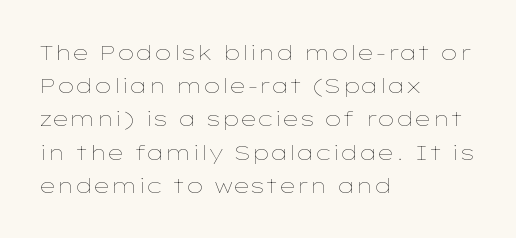
{"italic": "no", "bold": "no", "underline": "no", "align": "left", "line_spacing": "normal", "line_spacing_ratio": 1.58, "letter_spacing": "normal", "letter_spacing_em": 0.0, "glyph_px": 21}
